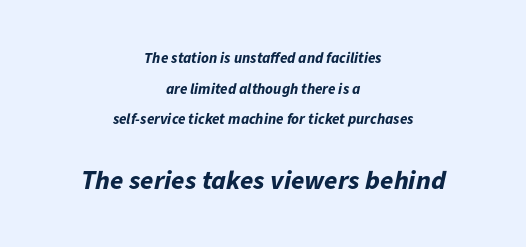
The whitespace from short lines is split evenly between both sides. Observe the ordinary spacing: letters are neighbours, not strangers. Two sizes are in play, and the larger belongs to the second block. Has an underline been added? It has not. Reading down the column, the eye jumps a long way to each next line. Thick stems and heavy bowls — unmistakably bold.
